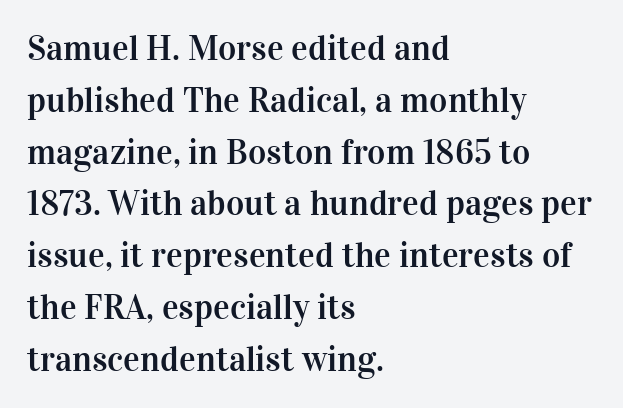
The image shows 35 px serif type, upright; set left-aligned, normal line spacing (1.48x), normal letter spacing, not underlined; high stroke contrast and a medium x-height.
